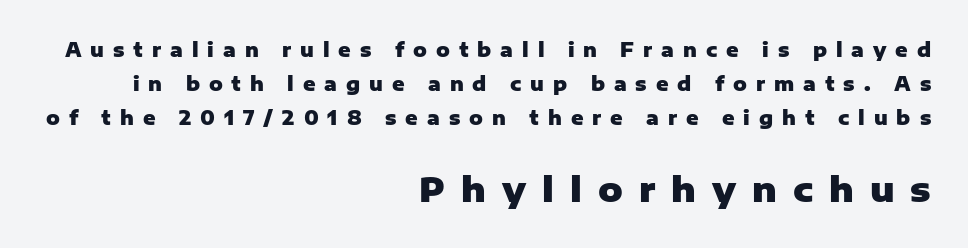
{"serif": "no", "italic": "no", "bold": "yes", "weight": "heavy", "width": "normal", "stroke_contrast": "low", "x_height": "medium", "monospaced": "no", "underline": "no", "align": "right", "line_spacing_ratio": 1.79, "letter_spacing": "wide", "letter_spacing_em": 0.47, "larger_block": "second", "size_ratio": 1.79, "glyph_px": 34}
